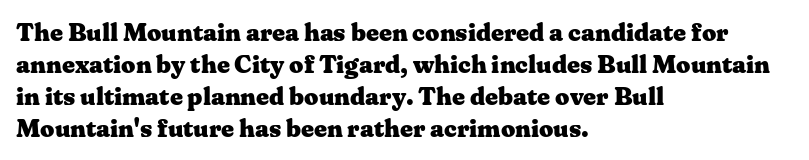
The image shows 25 px bold type, upright; set left-aligned, normal line spacing (1.28x), normal letter spacing, not underlined.
